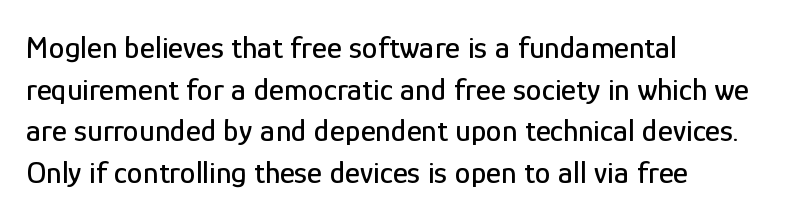
Check the space under the baseline: it is left empty. Nope, no serifs anywhere on these letters. Horizontal alignment here is leftward, the default for most running prose. Tracking value appears to be zero — textbook default spacing.
